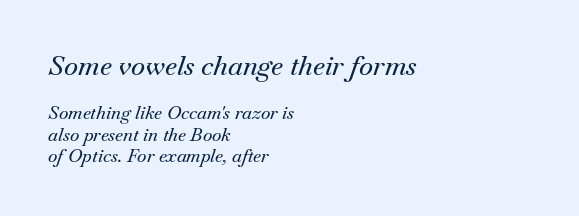
The image shows 27 px text type, italic (leaning right); set left-aligned, line spacing 1.18x, normal letter spacing, not underlined; the first (top) block is 1.5x larger.
